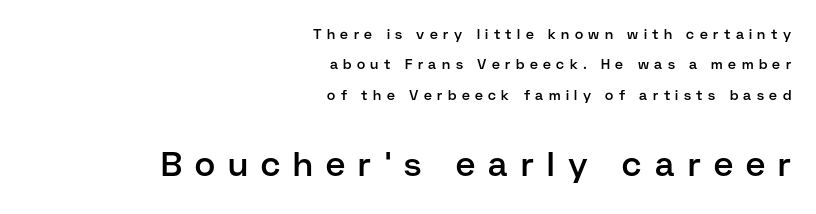
The image shows 34 px semibold sans-serif type, upright; set right-aligned, loose line spacing (2.17x), unusually wide letter spacing (+0.39 em), not underlined; the second (bottom) block is 2.43x larger; low stroke contrast and a medium x-height.
